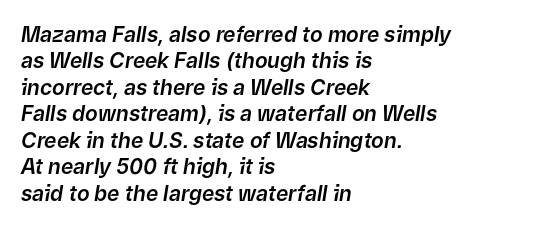
Q: Is the text italic (slanted)? A: Yes, it leans right by about 9 degrees.
Q: Is the text underlined? A: No.
Q: How is the paragraph aligned? A: Left-aligned.
Q: Is the spacing between letters normal or unusually wide? A: Normal.
Q: Is the spacing between lines tight, normal or loose? A: Normal.
